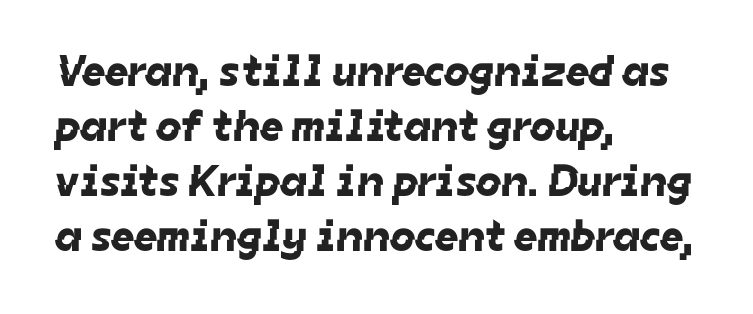
The image shows 45 px sans-serif type; set left-aligned, line spacing 1.22x, normal letter spacing, not underlined; low stroke contrast and a medium x-height.
